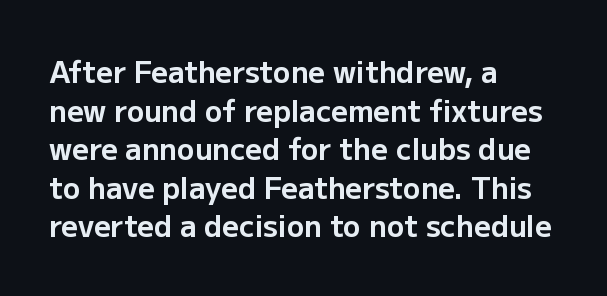
Q: Is the text bold? A: Yes.
Q: Is the text italic (slanted)? A: No, it is upright.
Q: Is the typeface a serif or a sans-serif typeface? A: Sans-serif.
Q: Is the text underlined? A: No.
Q: How is the paragraph aligned? A: Left-aligned.
Q: Is the spacing between letters normal or unusually wide? A: Normal.
Q: Is the spacing between lines tight, normal or loose? A: Normal.
Q: Width (condensed, normal, or wide)? A: Normal.
Q: Stroke contrast? A: Low.
Q: x-height? A: Medium.
Q: Monospaced? A: No.
